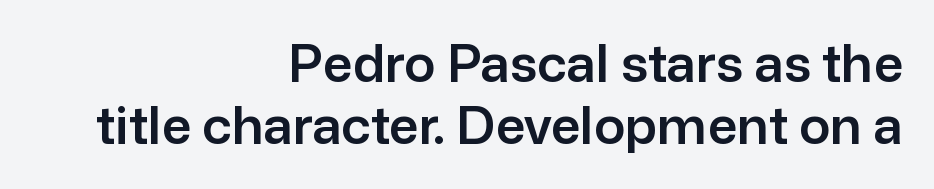
The image shows 52 px sans-serif type, upright; set right-aligned, line spacing 1.2x, normal letter spacing, not underlined; low stroke contrast and a medium x-height.
